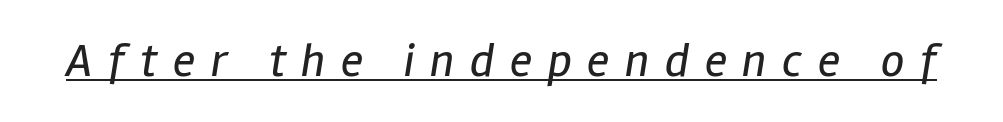
Q: Is the text bold? A: No.
Q: Is the text italic (slanted)? A: Yes, it leans right by about 12 degrees.
Q: Is the text underlined? A: Yes.
Q: Is the spacing between letters normal or unusually wide? A: Unusually wide.
Q: Width (condensed, normal, or wide)? A: Condensed.
Q: Stroke contrast? A: Low.
Q: x-height? A: Medium.
Q: Monospaced? A: No.
